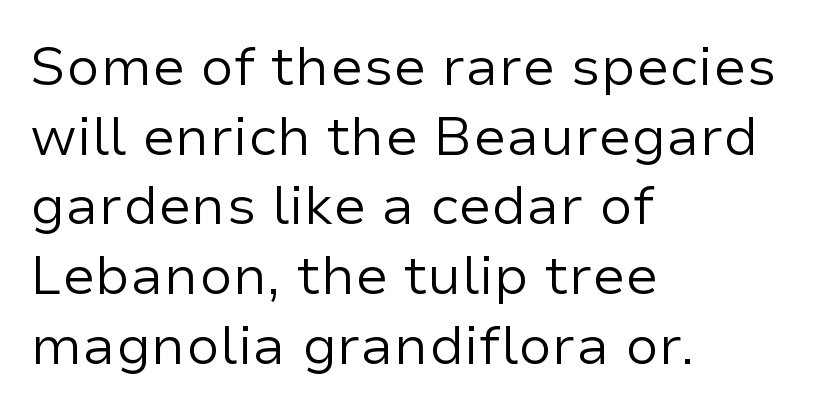
The image shows 54 px regular-weight sans-serif type, upright; set left-aligned, normal line spacing (1.29x), normal letter spacing, not underlined; low stroke contrast and a medium x-height.
